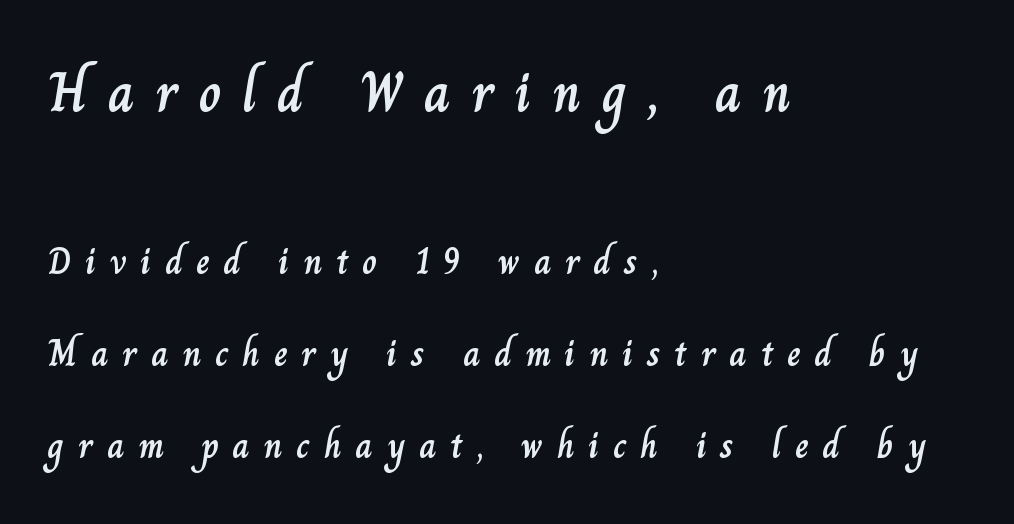
The image shows 56 px text type; set left-aligned, loose line spacing (2.49x), unusually wide letter spacing (+0.37 em), not underlined; the first (top) block is 1.51x larger; low stroke contrast and a small x-height.
